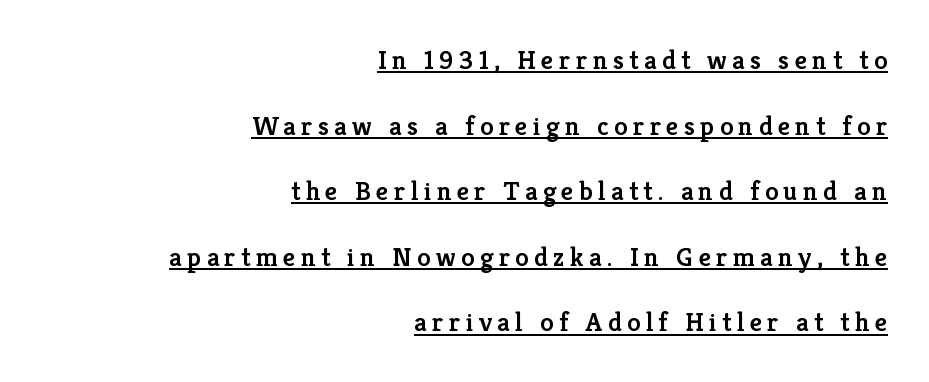
Q: Is the text bold? A: Semi-bold.
Q: Is the text italic (slanted)? A: No, it is upright.
Q: Is the text underlined? A: Yes.
Q: How is the paragraph aligned? A: Right-aligned.
Q: Is the spacing between letters normal or unusually wide? A: Unusually wide.
Q: Is the spacing between lines tight, normal or loose? A: Loose.
